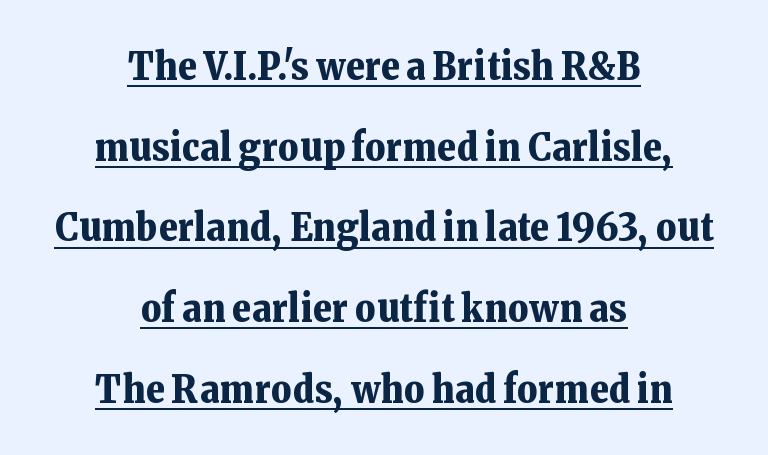
The image shows 39 px bold serif type, upright; set centered, loose line spacing (2.07x), normal letter spacing, underlined; low stroke contrast and a medium x-height.
